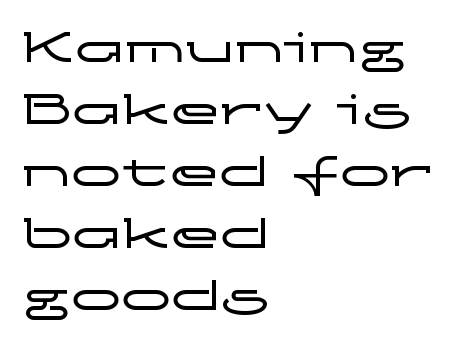
Q: Is the text italic (slanted)? A: No, it is upright.
Q: Is the typeface a serif or a sans-serif typeface? A: Sans-serif.
Q: Is the text underlined? A: No.
Q: How is the paragraph aligned? A: Left-aligned.
Q: Is the spacing between letters normal or unusually wide? A: Normal.
Q: Width (condensed, normal, or wide)? A: Wide.
Q: Stroke contrast? A: Low.
Q: x-height? A: Medium.
Q: Monospaced? A: No.
